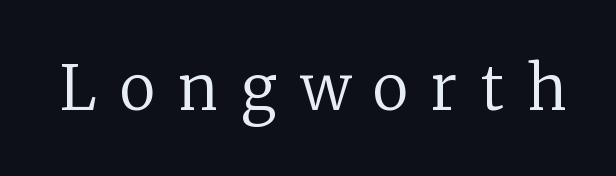
The image shows 61 px regular-weight serif type, upright; set unusually wide letter spacing (+0.38 em), not underlined; low stroke contrast and a medium x-height.
